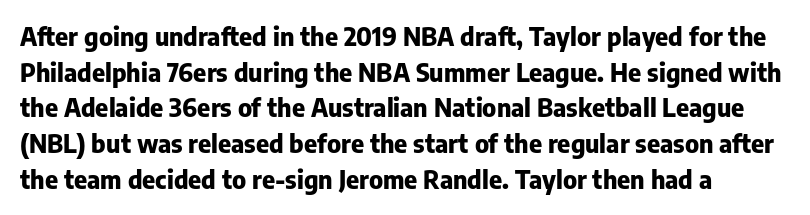
{"italic": "no", "bold": "yes", "underline": "no", "align": "left", "line_spacing": "normal", "line_spacing_ratio": 1.43, "letter_spacing": "normal", "letter_spacing_em": 0.0, "glyph_px": 25}
